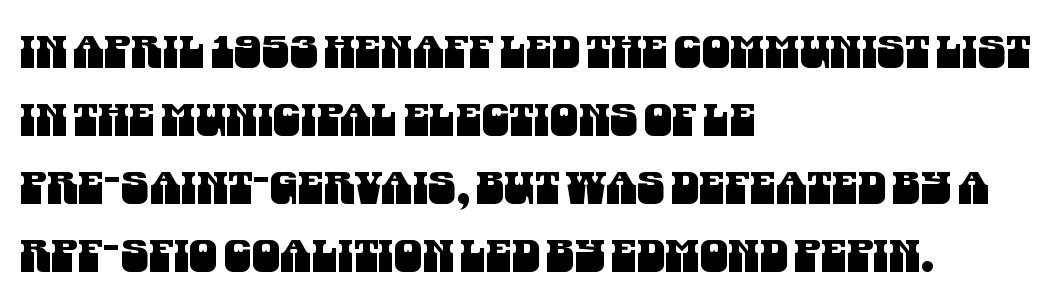
Q: Is the typeface a serif or a sans-serif typeface? A: Sans-serif.
Q: Is the text underlined? A: No.
Q: How is the paragraph aligned? A: Left-aligned.
Q: Is the spacing between letters normal or unusually wide? A: Normal.
Q: Is the spacing between lines tight, normal or loose? A: Normal.
Q: Width (condensed, normal, or wide)? A: Condensed.
Q: Stroke contrast? A: Medium.
Q: x-height? A: Large.
Q: Monospaced? A: No.
